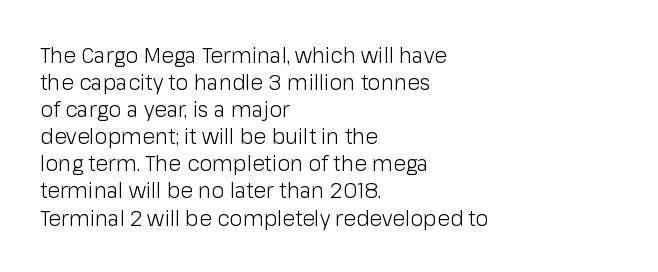
Q: Is the text bold? A: No.
Q: Is the text italic (slanted)? A: No, it is upright.
Q: Is the text underlined? A: No.
Q: How is the paragraph aligned? A: Left-aligned.
Q: Is the spacing between letters normal or unusually wide? A: Normal.
Q: Is the spacing between lines tight, normal or loose? A: Normal.
